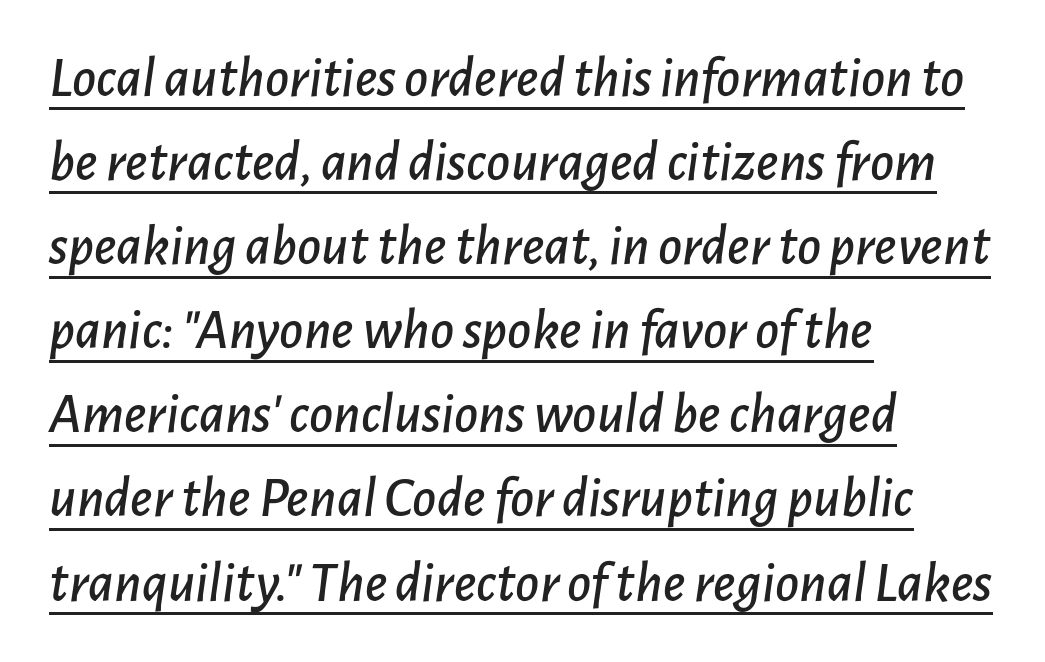
The image shows 58 px text type, italic (leaning right); set left-aligned, normal line spacing (1.45x), normal letter spacing, underlined; low stroke contrast and a medium x-height.
